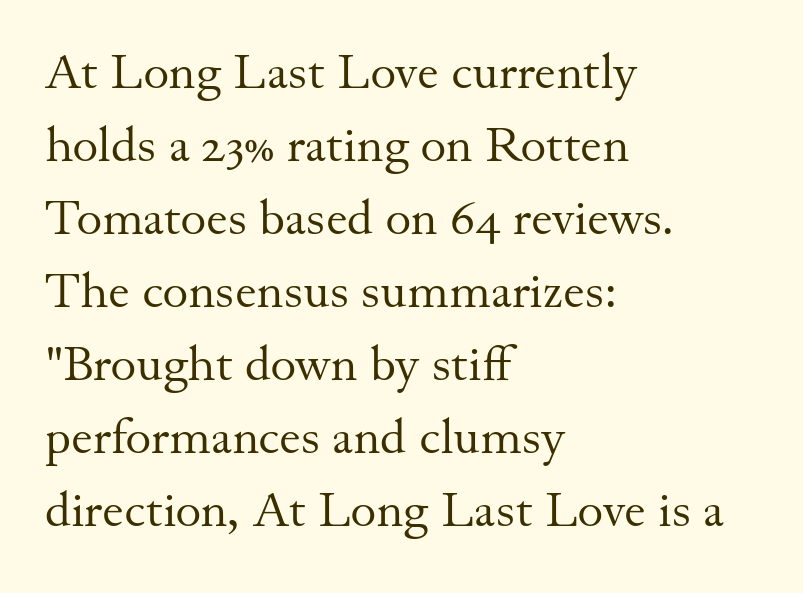
Q: Is the text bold? A: No.
Q: Is the text italic (slanted)? A: No, it is upright.
Q: Is the typeface a serif or a sans-serif typeface? A: Serif.
Q: Is the text underlined? A: No.
Q: How is the paragraph aligned? A: Left-aligned.
Q: Is the spacing between letters normal or unusually wide? A: Normal.
Q: Is the spacing between lines tight, normal or loose? A: Normal.
Q: Width (condensed, normal, or wide)? A: Normal.
Q: Stroke contrast? A: Medium.
Q: x-height? A: Small.
Q: Monospaced? A: No.
